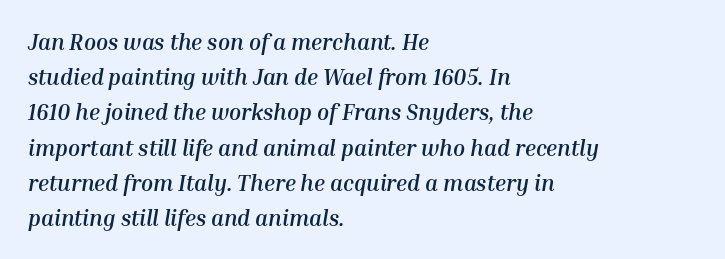
The image shows 22 px bold type, italic (leaning right); set left-aligned, normal line spacing (1.6x), normal letter spacing, not underlined.
